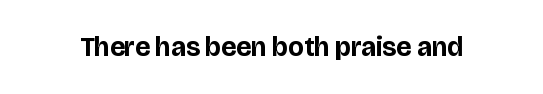
The image shows 27 px bold type, upright; set normal letter spacing, not underlined.
